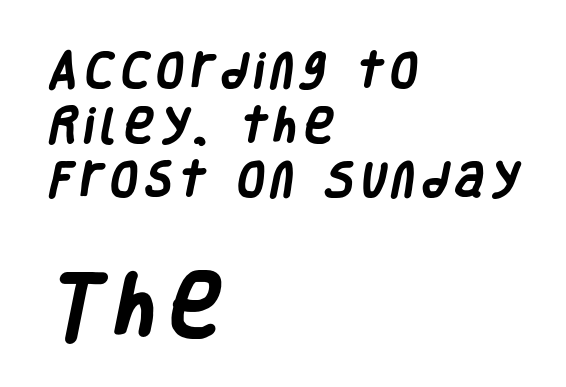
{"serif": "no", "bold": "yes", "weight": "heavy", "width": "condensed", "stroke_contrast": "low", "x_height": "large", "monospaced": "no", "underline": "no", "align": "left", "line_spacing": "normal", "line_spacing_ratio": 1.4, "larger_block": "second", "size_ratio": 1.77, "glyph_px": 69}
